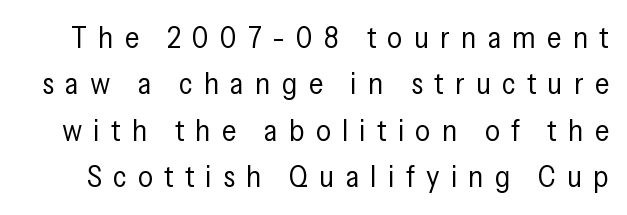
The letters look calm and open, with moderate or lighter stems. The glyphs are unaccompanied by any horizontal stroke below them. The type is letterspaced generously, with wide tracking. Do the characters align in a grid? No, the font is proportional. Compared with typical paragraphs, the rows here are spaced about the same.
